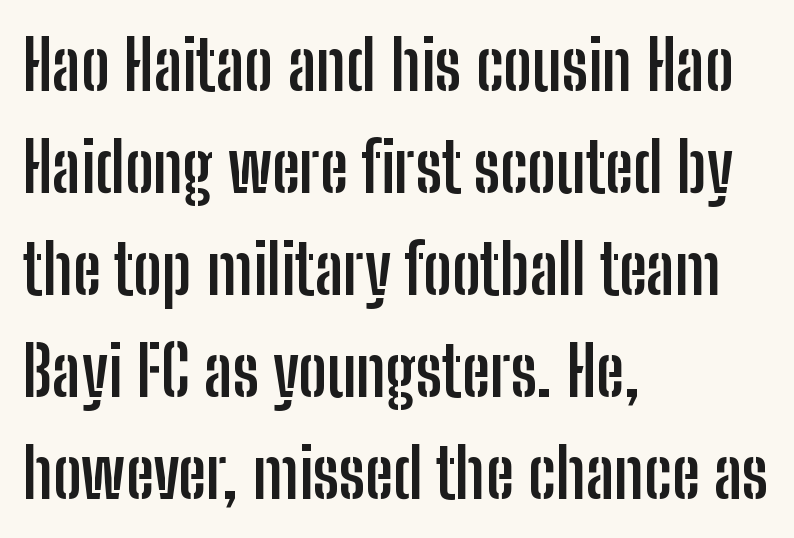
Q: Is the text bold? A: Yes.
Q: Is the text italic (slanted)? A: No, it is upright.
Q: Is the typeface a serif or a sans-serif typeface? A: Sans-serif.
Q: Is the text underlined? A: No.
Q: How is the paragraph aligned? A: Left-aligned.
Q: Is the spacing between letters normal or unusually wide? A: Normal.
Q: Is the spacing between lines tight, normal or loose? A: Normal.
Q: Width (condensed, normal, or wide)? A: Condensed.
Q: Stroke contrast? A: Low.
Q: x-height? A: Medium.
Q: Monospaced? A: No.
